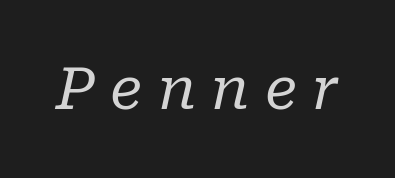
{"serif": "yes", "italic": "yes", "lean": "right", "slant_degrees": 10, "bold": "no", "weight": "regular", "width": "normal", "stroke_contrast": "low", "x_height": "medium", "monospaced": "no", "underline": "no", "letter_spacing": "wide", "letter_spacing_em": 0.26, "glyph_px": 59}
